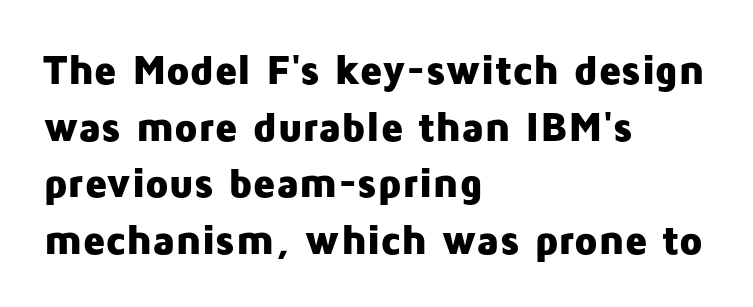
{"serif": "no", "italic": "no", "bold": "yes", "weight": "heavy", "width": "normal", "stroke_contrast": "low", "x_height": "medium", "monospaced": "no", "underline": "no", "align": "left", "line_spacing": "normal", "line_spacing_ratio": 1.35, "letter_spacing": "normal", "letter_spacing_em": 0.0, "glyph_px": 42}
